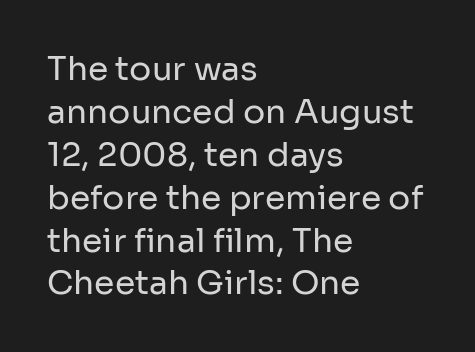
Q: Is the text bold? A: No.
Q: Is the text italic (slanted)? A: No, it is upright.
Q: Is the typeface a serif or a sans-serif typeface? A: Sans-serif.
Q: Is the text underlined? A: No.
Q: How is the paragraph aligned? A: Left-aligned.
Q: Is the spacing between letters normal or unusually wide? A: Normal.
Q: Is the spacing between lines tight, normal or loose? A: Normal.
Q: Width (condensed, normal, or wide)? A: Normal.
Q: Stroke contrast? A: Low.
Q: x-height? A: Medium.
Q: Monospaced? A: No.
